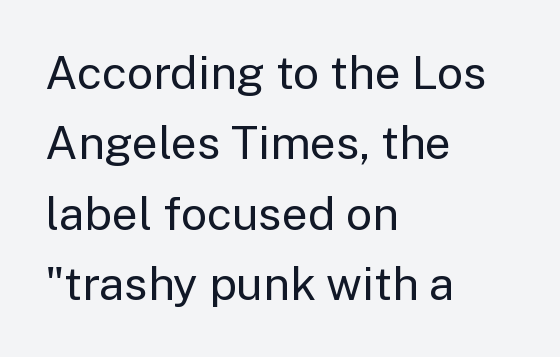
Q: Is the text bold? A: No.
Q: Is the text italic (slanted)? A: No, it is upright.
Q: Is the typeface a serif or a sans-serif typeface? A: Sans-serif.
Q: Is the text underlined? A: No.
Q: How is the paragraph aligned? A: Left-aligned.
Q: Is the spacing between letters normal or unusually wide? A: Normal.
Q: Is the spacing between lines tight, normal or loose? A: Normal.
Q: Width (condensed, normal, or wide)? A: Normal.
Q: Stroke contrast? A: Low.
Q: x-height? A: Medium.
Q: Monospaced? A: No.
